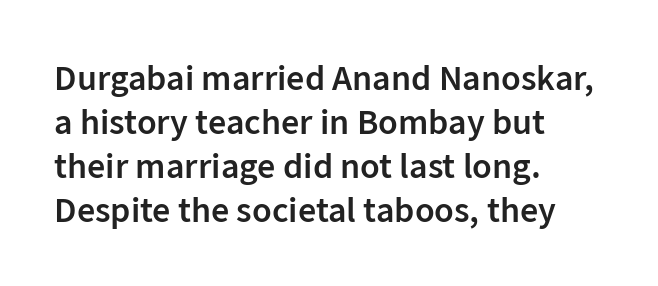
The image shows 36 px semibold sans-serif type, upright; set left-aligned, line spacing 1.22x, normal letter spacing, not underlined; low stroke contrast and a medium x-height.
